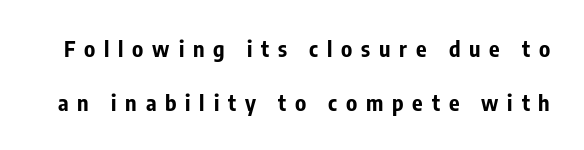
Here the glyphs are tracked loosely, breaking word shapes into spaced letters. Decoration check: the copy has no underline. What's the leading like? Stretched, with rows far apart. The glyphs have the mass of a bold cut. This sample uses an upright cut, with every glyph sitting square on the baseline.
